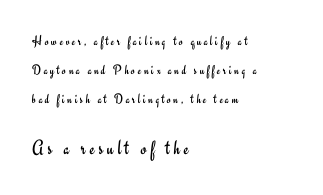
The image shows 21 px text type; set left-aligned, loose line spacing (2.06x), not underlined; the second (bottom) block is 1.5x larger.
